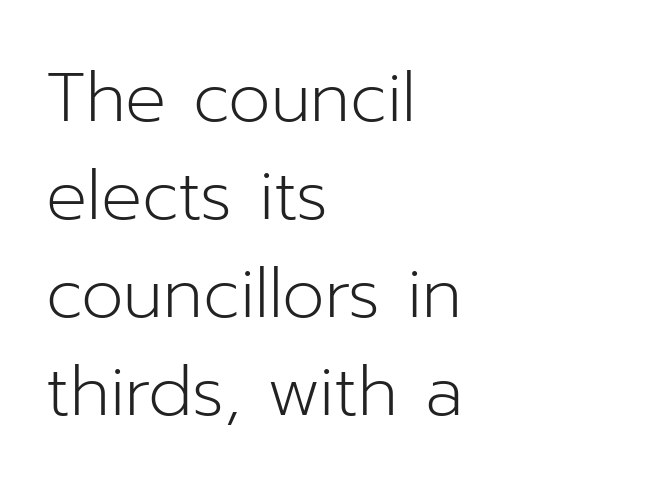
The image shows 68 px light sans-serif type, upright; set left-aligned, normal line spacing (1.44x), normal letter spacing, not underlined; low stroke contrast and a medium x-height.
